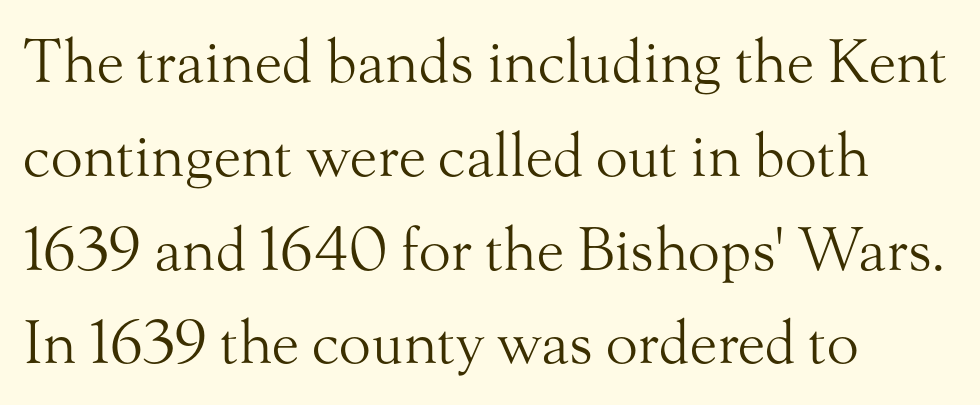
{"serif": "yes", "italic": "no", "bold": "no", "weight": "light", "width": "normal", "stroke_contrast": "medium", "x_height": "small", "monospaced": "no", "underline": "no", "align": "left", "line_spacing": "normal", "line_spacing_ratio": 1.59, "letter_spacing": "normal", "letter_spacing_em": 0.0, "glyph_px": 59}
